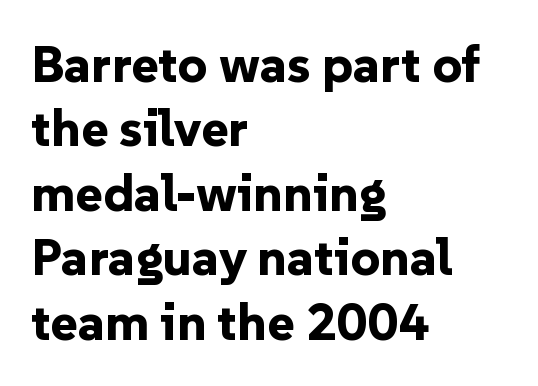
Character widths vary here, with narrow letters taking less room than wide ones. Does the type have serifs? No, each stem ends abruptly. Descenders hang freely into open space. Pretty heavy lettering here — definitely bold. This rendering uses left alignment, leaving the right contour irregular. What stands out about the letter spacing? Nothing — it is the standard amount.
